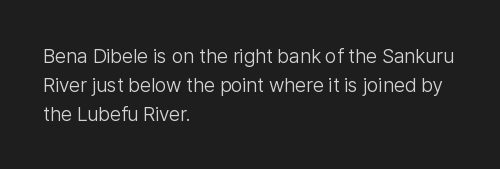
The image shows 20 px text type, upright; set left-aligned, normal line spacing (1.45x), normal letter spacing, not underlined.
